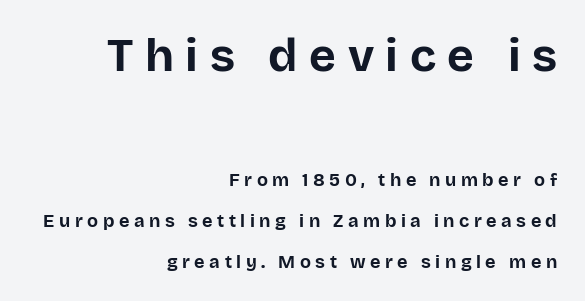
The more generous point size was reserved for the upper chunk. Looks like regular typesetting: each glyph gets only the width it needs. Leading is clearly above the norm, producing a sparse column. The type is letterspaced generously, with wide tracking.
